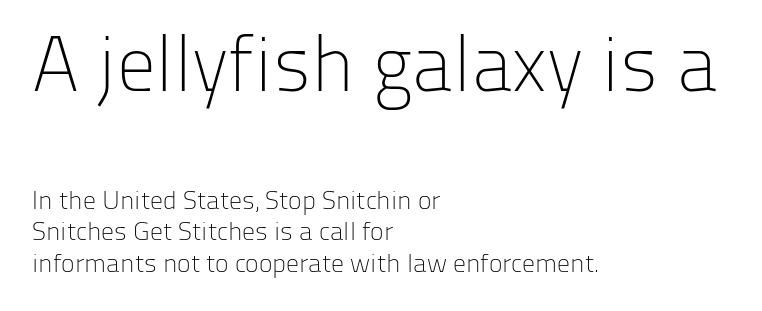
The image shows 78 px light sans-serif type, upright; set left-aligned, line spacing 1.21x, normal letter spacing, not underlined; the first (top) block is 3.0x larger; low stroke contrast and a medium x-height.
